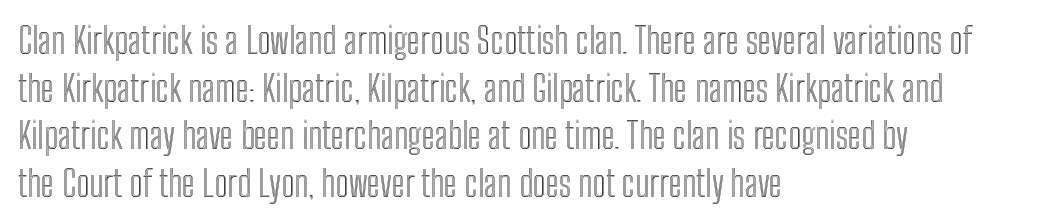
No extra tracking has been applied to these lines. One-word summary of the alignment: left. Bare-footed words on every line. Baseline-to-baseline distance is the conventional proportion of letter height. A typesetter would mark this as roman, not italic.
